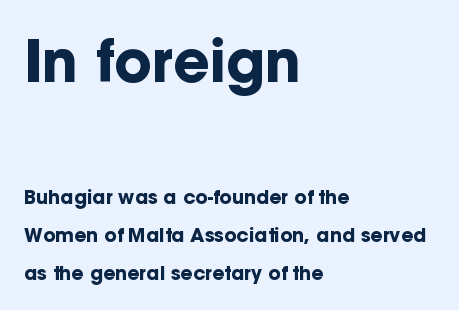
{"serif": "no", "italic": "no", "bold": "yes", "weight": "bold", "width": "normal", "stroke_contrast": "low", "x_height": "medium", "monospaced": "no", "underline": "no", "align": "left", "line_spacing": "loose", "line_spacing_ratio": 2.0, "letter_spacing": "normal", "letter_spacing_em": 0.0, "larger_block": "first", "size_ratio": 3.0, "glyph_px": 57}
